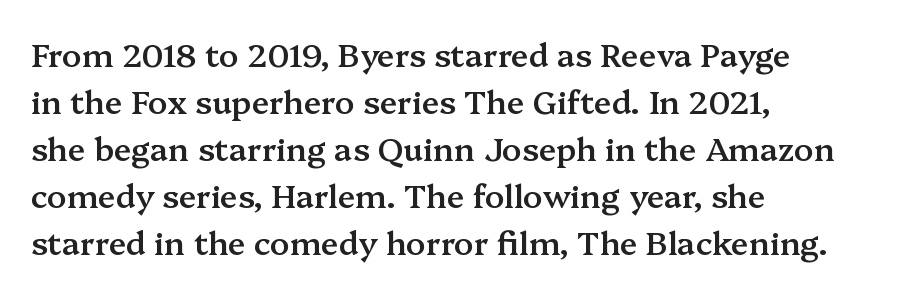
The image shows 32 px semibold serif type, upright; set left-aligned, normal line spacing (1.47x), normal letter spacing, not underlined; medium stroke contrast and a medium x-height.
